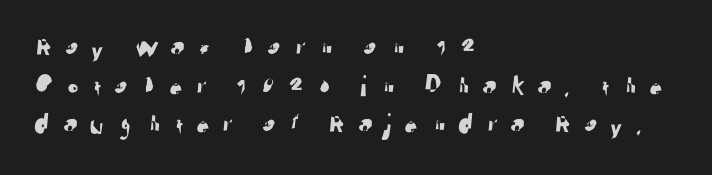
{"serif": "no", "width": "normal", "stroke_contrast": "low", "x_height": "medium", "monospaced": "no", "underline": "no", "align": "left", "line_spacing": "normal", "line_spacing_ratio": 1.29, "letter_spacing": "wide", "letter_spacing_em": 0.35, "glyph_px": 30}
